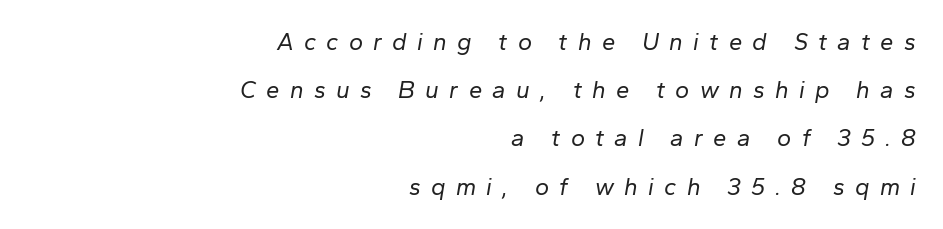
Vertical spacing — loose. The face used here has a pronounced slope to its letters. Which margin do the lines hug? The right one — the left edge is uneven. The tracking reads as deliberately expanded to a designer's eye.
